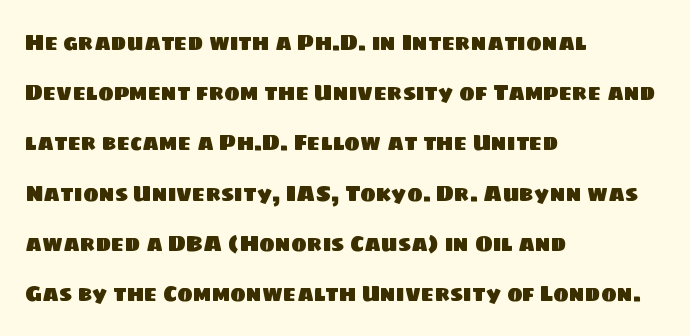
Q: Is the text underlined? A: No.
Q: How is the paragraph aligned? A: Left-aligned.
Q: Is the spacing between letters normal or unusually wide? A: Normal.
Q: Is the spacing between lines tight, normal or loose? A: Loose.
